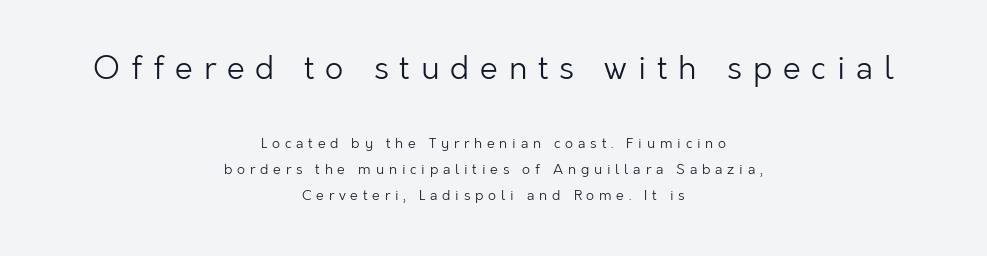
Q: Is the text bold? A: No.
Q: Is the text italic (slanted)? A: No, it is upright.
Q: Is the typeface a serif or a sans-serif typeface? A: Sans-serif.
Q: Is the text underlined? A: No.
Q: How is the paragraph aligned? A: Centered.
Q: Is the spacing between letters normal or unusually wide? A: Unusually wide.
Q: Which block of text is set in a larger size, the first (top) or the second (bottom)? A: The first (top) one.
Q: Width (condensed, normal, or wide)? A: Normal.
Q: Stroke contrast? A: Low.
Q: x-height? A: Medium.
Q: Monospaced? A: No.
